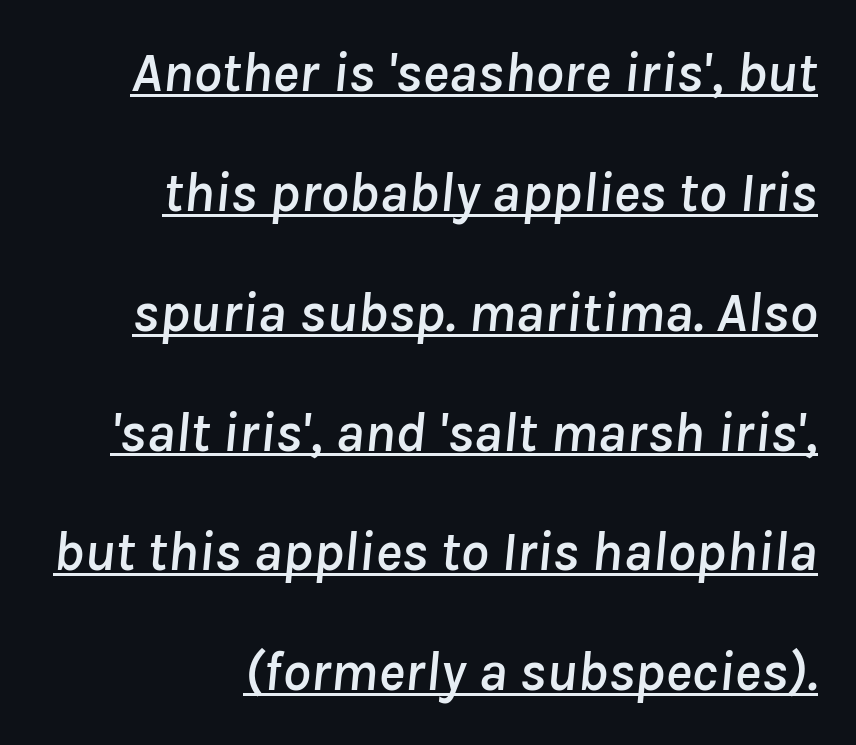
This sample uses an oblique cut, with every glyph tilted off the vertical. Proportional: the letters do not fall into vertical columns. You could fit nearly another row in the gap between these rows. Leftover space on each line is placed entirely before the opening word. Does a line run under the words? Yes, clearly. A typesetter would call this zero additional tracking.
